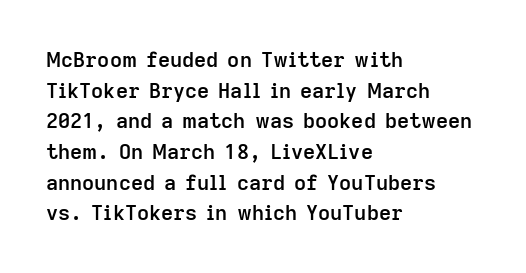
Look at the tracking — it's just the regular setting, nothing added. Normally led — the rows are evenly, conventionally spaced. The paragraph has a hard left edge and a soft right edge. Notice how the stems are strictly vertical — no italics here.
